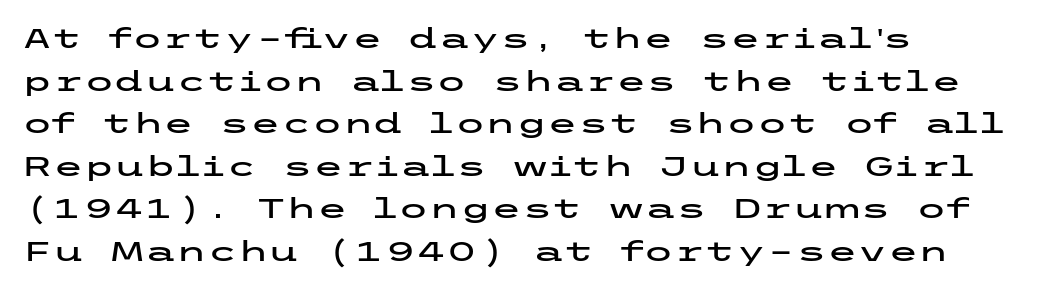
{"serif": "no", "italic": "no", "width": "wide", "stroke_contrast": "low", "x_height": "medium", "underline": "no", "align": "left", "line_spacing": "normal", "line_spacing_ratio": 1.52, "letter_spacing": "normal", "letter_spacing_em": 0.0, "glyph_px": 28}
